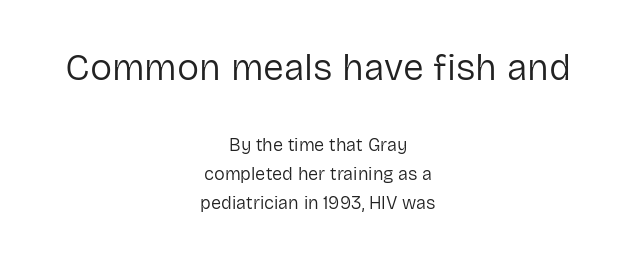
{"serif": "no", "italic": "no", "bold": "no", "weight": "regular", "width": "normal", "stroke_contrast": "low", "x_height": "medium", "monospaced": "no", "underline": "no", "align": "center", "line_spacing": "normal", "line_spacing_ratio": 1.61, "letter_spacing": "normal", "letter_spacing_em": 0.0, "larger_block": "first", "size_ratio": 2.06, "glyph_px": 37}
